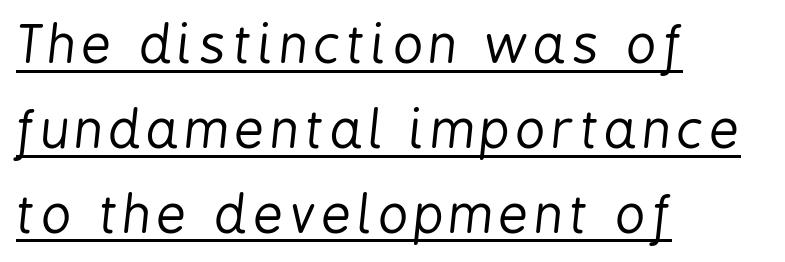
Q: Is the text bold? A: No.
Q: Is the text italic (slanted)? A: Yes, it leans right by about 6 degrees.
Q: Is the text underlined? A: Yes.
Q: How is the paragraph aligned? A: Left-aligned.
Q: Is the spacing between lines tight, normal or loose? A: Normal.
Q: Width (condensed, normal, or wide)? A: Condensed.
Q: Stroke contrast? A: Low.
Q: x-height? A: Medium.
Q: Monospaced? A: No.
